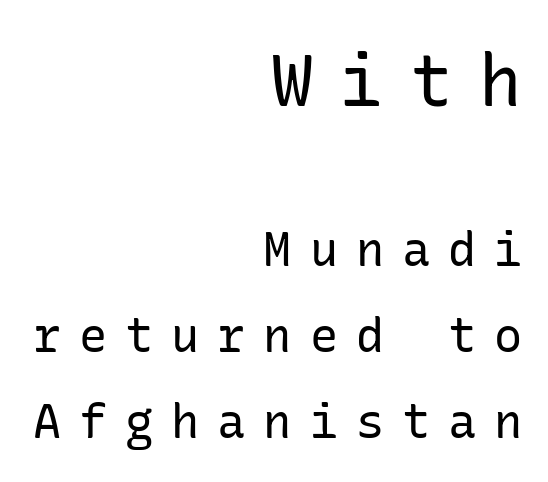
Q: Is the text bold? A: No.
Q: Is the text italic (slanted)? A: No, it is upright.
Q: Is the typeface a serif or a sans-serif typeface? A: Sans-serif.
Q: Is the text underlined? A: No.
Q: How is the paragraph aligned? A: Right-aligned.
Q: Is the spacing between letters normal or unusually wide? A: Unusually wide.
Q: Which block of text is set in a larger size, the first (top) or the second (bottom)? A: The first (top) one.
Q: Width (condensed, normal, or wide)? A: Normal.
Q: Stroke contrast? A: Low.
Q: x-height? A: Medium.
